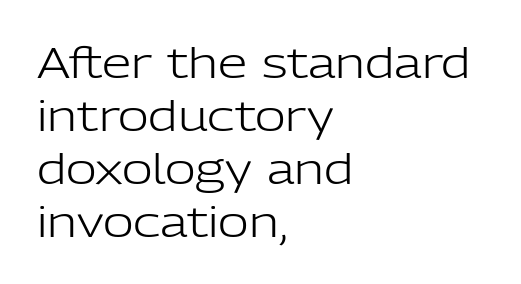
The image shows 42 px light sans-serif type, upright; set left-aligned, normal line spacing (1.26x), normal letter spacing, not underlined; low stroke contrast and a medium x-height.
